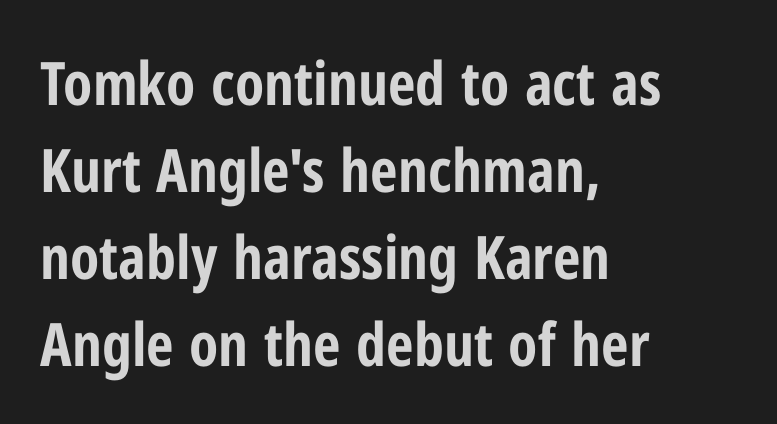
{"serif": "no", "italic": "no", "bold": "yes", "weight": "bold", "width": "condensed", "stroke_contrast": "low", "x_height": "medium", "monospaced": "no", "underline": "no", "align": "left", "line_spacing": "normal", "line_spacing_ratio": 1.45, "letter_spacing": "normal", "letter_spacing_em": 0.0, "glyph_px": 60}
